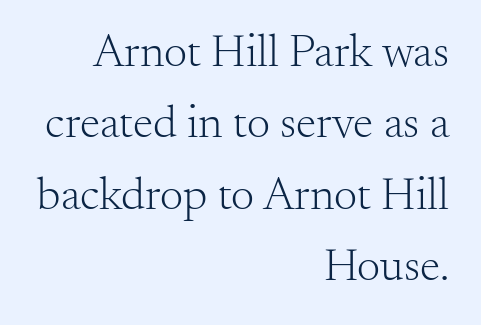
The words here are not underlined. Horizontally, the lines are justified to the trailing edge only. A typesetter would call this proportional, since set widths differ per character. This sample keeps an unexceptional amount of space between lines. What stands out about the letter spacing? Nothing — it is the standard amount. A roman cut, with each character standing at attention.
